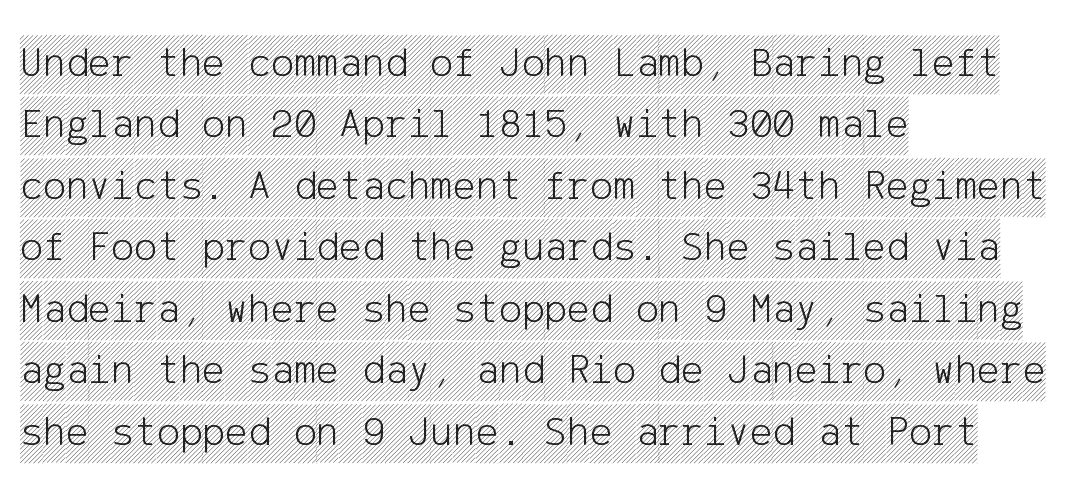
The image shows 43 px condensed type, upright; set left-aligned, normal line spacing (1.43x), normal letter spacing, not underlined; a large x-height.
